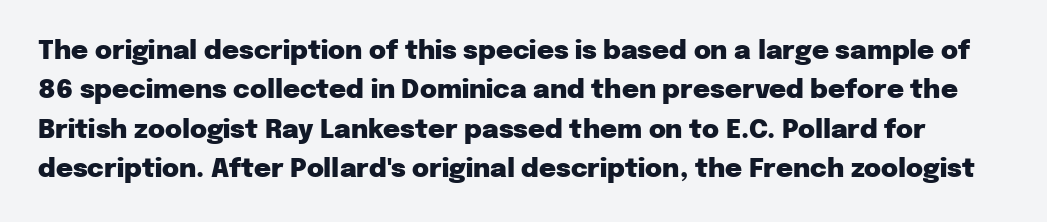
{"italic": "no", "bold": "yes", "underline": "no", "line_spacing": "normal", "line_spacing_ratio": 1.51, "letter_spacing": "normal", "letter_spacing_em": 0.0, "glyph_px": 26}
